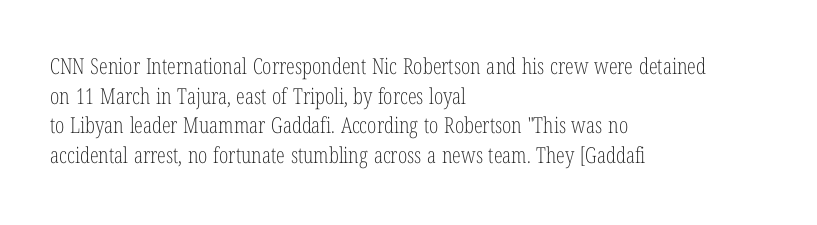
The image shows 22 px text type, upright; set left-aligned, normal line spacing (1.35x), normal letter spacing, not underlined.
